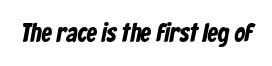
The image shows 26 px bold type; set normal letter spacing, not underlined.
